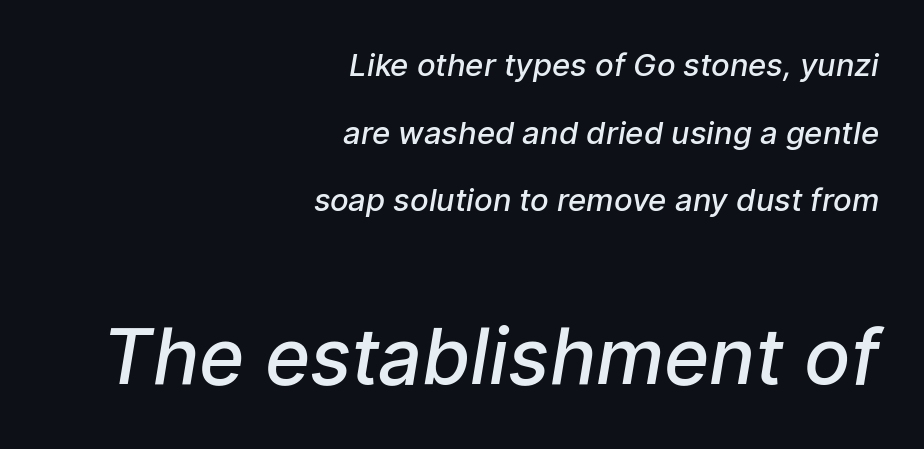
Q: Is the text bold? A: Semi-bold.
Q: Is the typeface a serif or a sans-serif typeface? A: Sans-serif.
Q: Is the text underlined? A: No.
Q: How is the paragraph aligned? A: Right-aligned.
Q: Is the spacing between letters normal or unusually wide? A: Normal.
Q: Is the spacing between lines tight, normal or loose? A: Loose.
Q: Which block of text is set in a larger size, the first (top) or the second (bottom)? A: The second (bottom) one.
Q: Width (condensed, normal, or wide)? A: Normal.
Q: Stroke contrast? A: Low.
Q: x-height? A: Medium.
Q: Monospaced? A: No.
